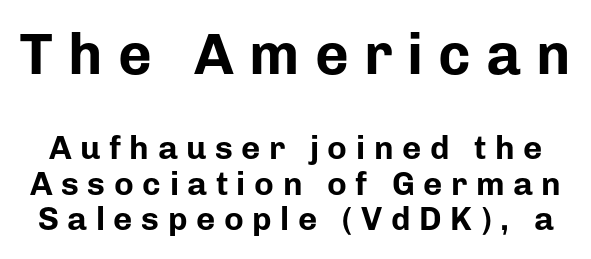
Font category for this specimen: sans-serif. Rule under the text: the space is simply empty. The earlier block is typeset at a bigger size than the later block. Does the leading feel generous? Not at all — it's pinched. The letters advance in unequal steps, a hallmark of proportional type.
